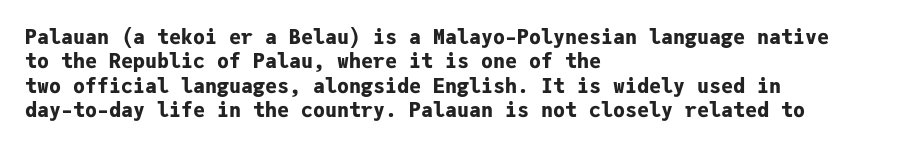
Q: Is the text bold? A: Yes.
Q: Is the text italic (slanted)? A: No, it is upright.
Q: Is the text underlined? A: No.
Q: How is the paragraph aligned? A: Left-aligned.
Q: Is the spacing between letters normal or unusually wide? A: Normal.
